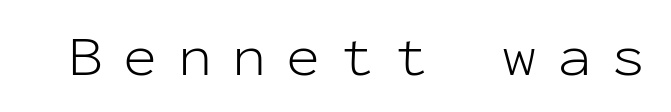
{"serif": "no", "italic": "no", "bold": "no", "weight": "light", "width": "normal", "stroke_contrast": "low", "x_height": "medium", "monospaced": "yes", "underline": "no", "letter_spacing": "wide", "letter_spacing_em": 0.35, "glyph_px": 57}
